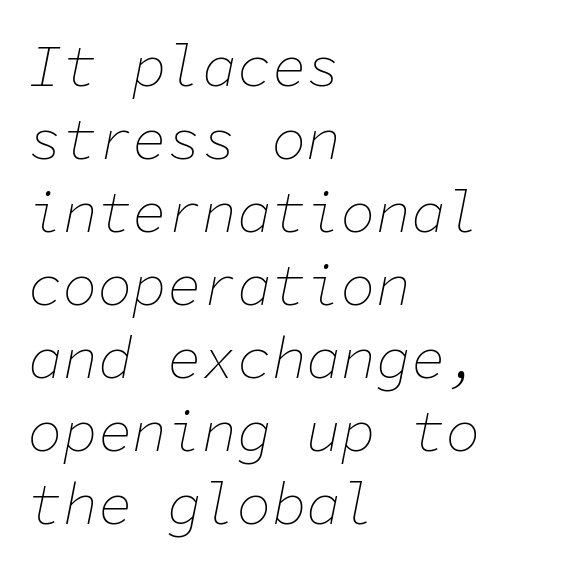
The image shows 58 px thin type, italic (leaning right), monospaced; set left-aligned, normal line spacing (1.26x), normal letter spacing, not underlined; low stroke contrast and a medium x-height.
